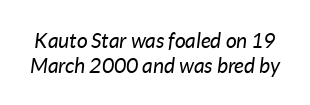
The image shows 21 px text type, italic (leaning right); set line spacing 1.18x, normal letter spacing, not underlined.
